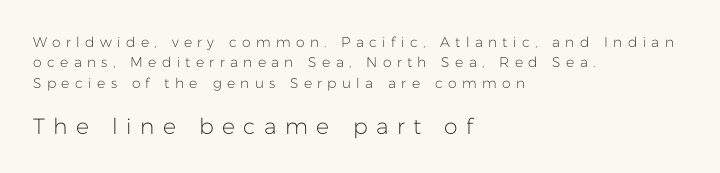
The image shows 22 px text type, upright; set left-aligned, normal line spacing (1.46x), unusually wide letter spacing (+0.38 em), not underlined; the second (bottom) block is 1.57x larger.
